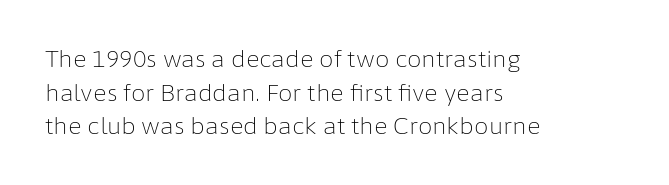
The image shows 23 px text type, upright; set left-aligned, normal line spacing (1.46x), normal letter spacing, not underlined.
